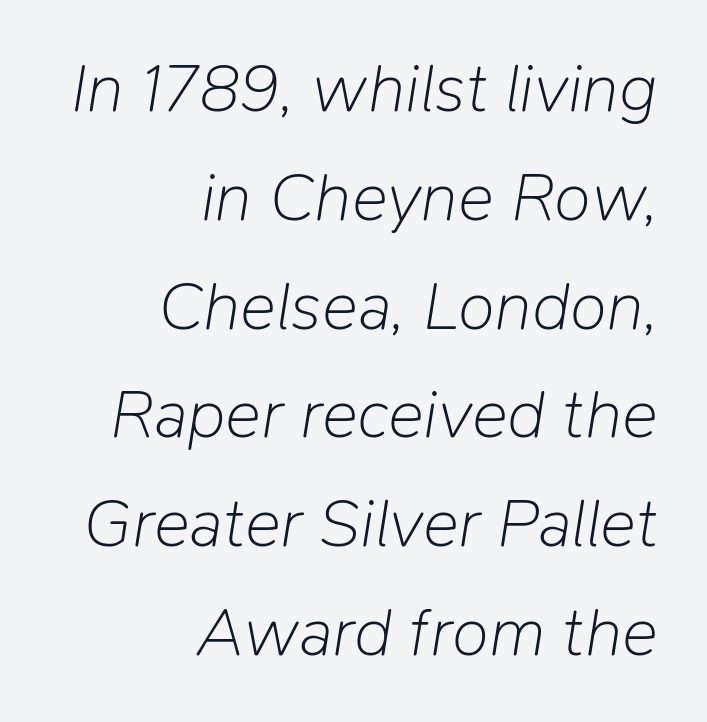
Honestly, the row spacing looks completely unremarkable. Alignment: flush right. Nothing unusual about the tracking: characters are spaced as the font intends. Descenders hang freely into open space.
